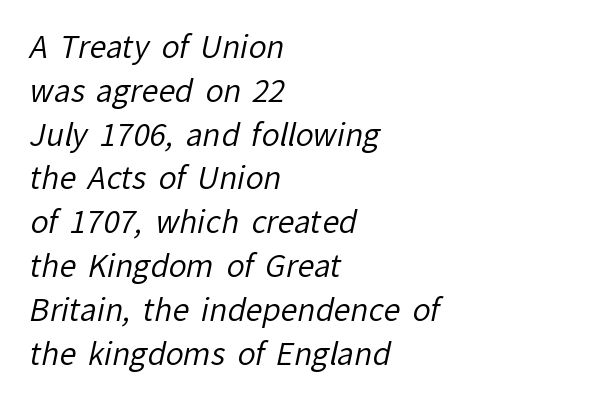
{"serif": "no", "bold": "no", "weight": "regular", "width": "normal", "stroke_contrast": "low", "x_height": "medium", "monospaced": "no", "underline": "no", "align": "left", "line_spacing": "normal", "line_spacing_ratio": 1.46, "letter_spacing": "normal", "letter_spacing_em": 0.0, "glyph_px": 30}
